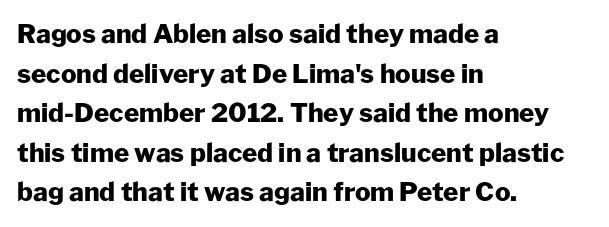
The image shows 26 px bold type, upright; set left-aligned, normal line spacing (1.52x), normal letter spacing, not underlined.
